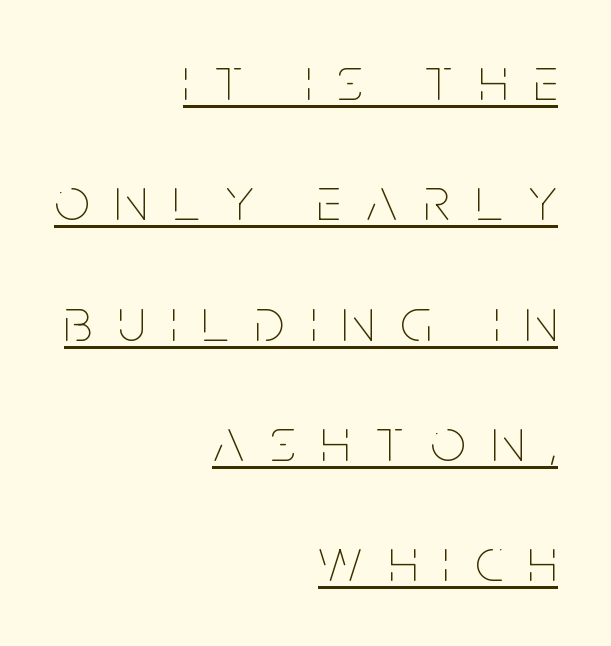
Heft: none added — not bold. Right-aligned paragraph, ragged on the left. Quick note: underline on. The letters advance in unequal steps, a hallmark of proportional type.
